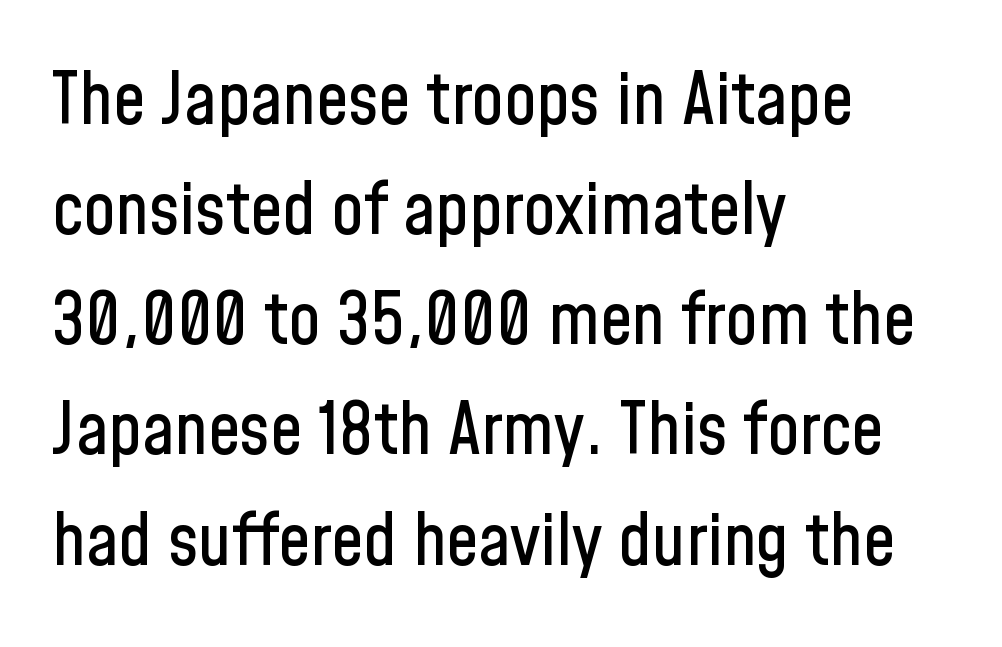
Q: Is the text italic (slanted)? A: No, it is upright.
Q: Is the typeface a serif or a sans-serif typeface? A: Sans-serif.
Q: Is the text underlined? A: No.
Q: How is the paragraph aligned? A: Left-aligned.
Q: Is the spacing between letters normal or unusually wide? A: Normal.
Q: Is the spacing between lines tight, normal or loose? A: Normal.
Q: Width (condensed, normal, or wide)? A: Condensed.
Q: Stroke contrast? A: Low.
Q: x-height? A: Medium.
Q: Monospaced? A: No.
